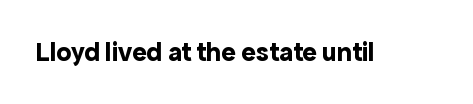
The image shows 27 px bold type, upright; set normal letter spacing, not underlined.
